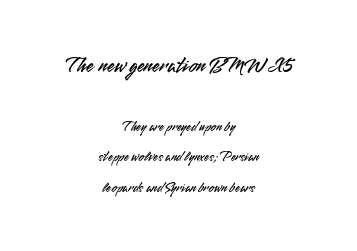
Q: Is the text italic (slanted)? A: Yes.
Q: Is the text underlined? A: No.
Q: How is the paragraph aligned? A: Centered.
Q: Is the spacing between letters normal or unusually wide? A: Normal.
Q: Is the spacing between lines tight, normal or loose? A: Loose.
Q: Which block of text is set in a larger size, the first (top) or the second (bottom)? A: The first (top) one.
